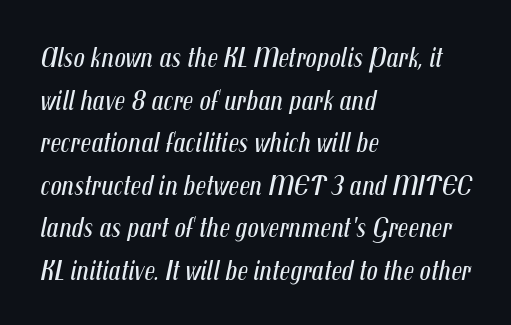
Q: Is the text bold? A: No.
Q: Is the text italic (slanted)? A: Yes, it leans right by about 12 degrees.
Q: Is the text underlined? A: No.
Q: How is the paragraph aligned? A: Left-aligned.
Q: Is the spacing between letters normal or unusually wide? A: Normal.
Q: Is the spacing between lines tight, normal or loose? A: Normal.
Q: Width (condensed, normal, or wide)? A: Condensed.
Q: Stroke contrast? A: Medium.
Q: x-height? A: Medium.
Q: Monospaced? A: No.
